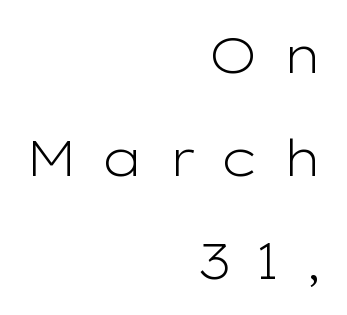
{"serif": "no", "italic": "no", "bold": "no", "weight": "light", "width": "wide", "stroke_contrast": "low", "x_height": "medium", "monospaced": "no", "underline": "no", "align": "right", "line_spacing": "loose", "line_spacing_ratio": 2.06, "letter_spacing": "wide", "letter_spacing_em": 0.45, "glyph_px": 50}
